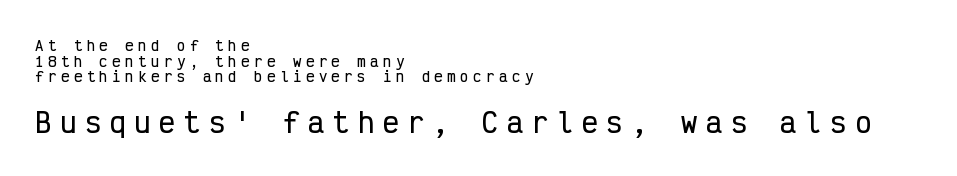
The image shows 27 px text type, upright; set left-aligned, tight line spacing (1.11x), unusually wide letter spacing (+0.32 em), not underlined; the second (bottom) block is 1.93x larger.
